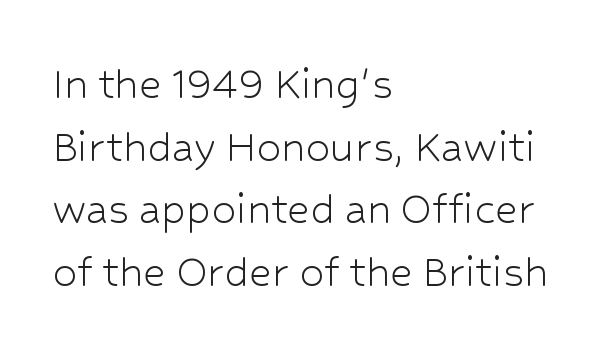
{"serif": "no", "italic": "no", "bold": "no", "weight": "light", "width": "normal", "stroke_contrast": "low", "x_height": "medium", "monospaced": "no", "underline": "no", "align": "left", "line_spacing": "normal", "line_spacing_ratio": 1.28, "letter_spacing": "normal", "letter_spacing_em": 0.0, "glyph_px": 49}
